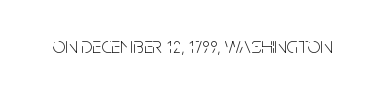
The type is set solid horizontally, with unmodified tracking. Words float on clear page, feet unadorned. A quiet, ordinary-to-light weight characterises the typeface. The type sits square on the baseline with zero lean.
